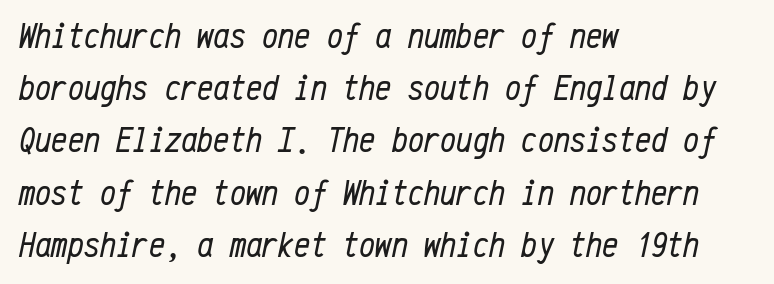
The image shows 36 px regular-weight, condensed type, italic (leaning right), monospaced; set left-aligned, normal line spacing (1.45x), normal letter spacing, not underlined; low stroke contrast and a medium x-height.
